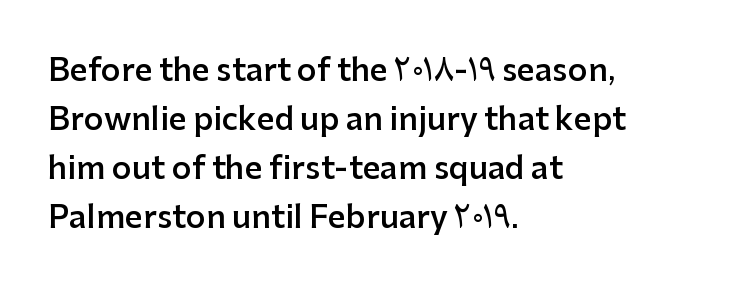
Q: Is the text bold? A: Semi-bold.
Q: Is the text italic (slanted)? A: No, it is upright.
Q: Is the typeface a serif or a sans-serif typeface? A: Sans-serif.
Q: Is the text underlined? A: No.
Q: How is the paragraph aligned? A: Left-aligned.
Q: Is the spacing between letters normal or unusually wide? A: Normal.
Q: Is the spacing between lines tight, normal or loose? A: Normal.
Q: Width (condensed, normal, or wide)? A: Normal.
Q: Stroke contrast? A: Low.
Q: x-height? A: Medium.
Q: Monospaced? A: No.
